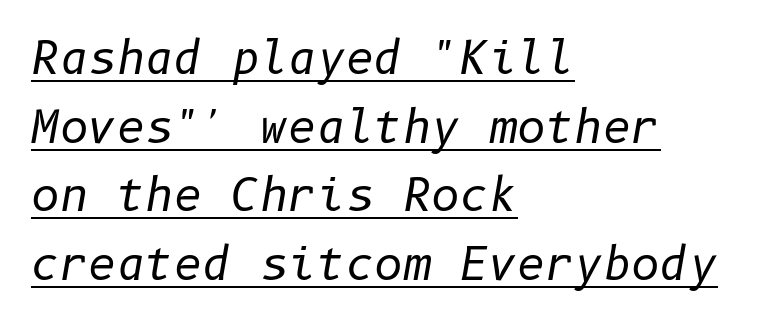
Left-aligned paragraph, ragged on the right. Tracking value appears to be zero — textbook default spacing. One glance says typical: line gaps are just what's usual. The glyphs look as if they've been sheared to an angle.
